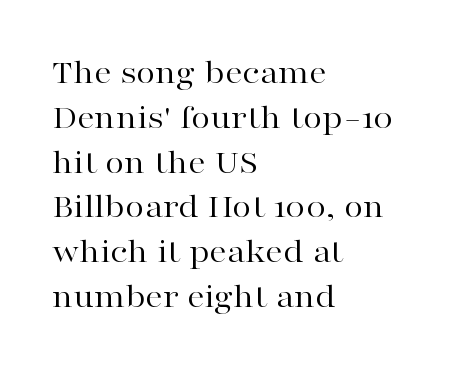
{"serif": "yes", "italic": "no", "bold": "no", "weight": "regular", "width": "wide", "stroke_contrast": "high", "x_height": "medium", "monospaced": "no", "underline": "no", "align": "left", "line_spacing": "normal", "line_spacing_ratio": 1.28, "letter_spacing": "normal", "letter_spacing_em": 0.0, "glyph_px": 35}
